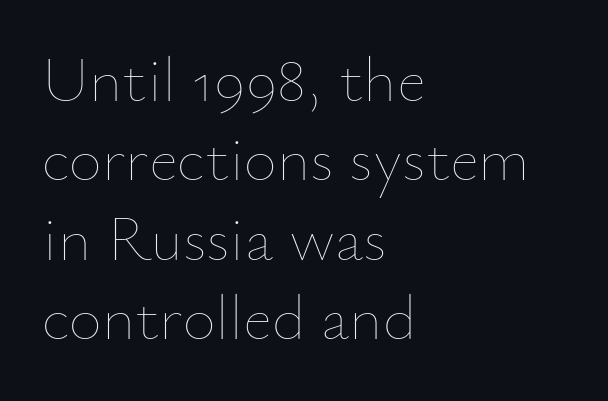
{"italic": "no", "bold": "no", "weight": "thin", "width": "normal", "stroke_contrast": "low", "x_height": "small", "monospaced": "no", "underline": "no", "align": "left", "line_spacing_ratio": 1.24, "letter_spacing": "normal", "letter_spacing_em": 0.0, "glyph_px": 64}
